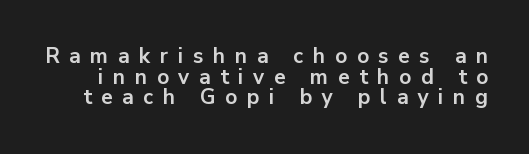
Q: Is the text bold? A: Yes.
Q: Is the text italic (slanted)? A: No, it is upright.
Q: Is the text underlined? A: No.
Q: Is the spacing between letters normal or unusually wide? A: Unusually wide.
Q: Is the spacing between lines tight, normal or loose? A: Tight.
